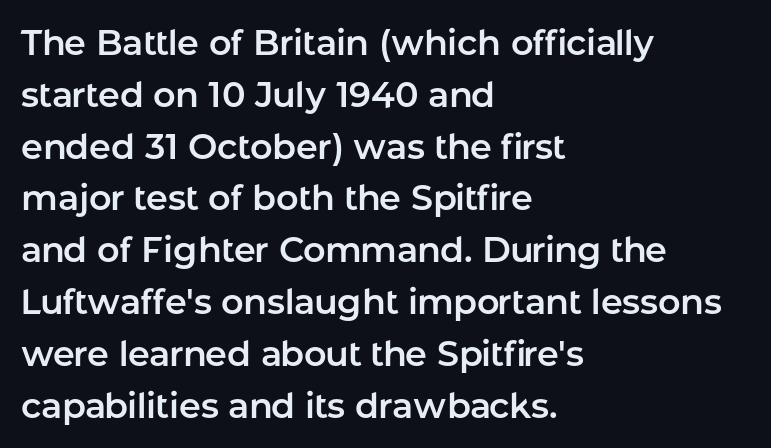
Each letter keeps its own natural width here, so spacing adapts to shape. Each word holds together tightly as a unit, with standard inter-letter gaps. Honestly, the row spacing looks completely unremarkable. Rule under the text: the space is simply empty.
